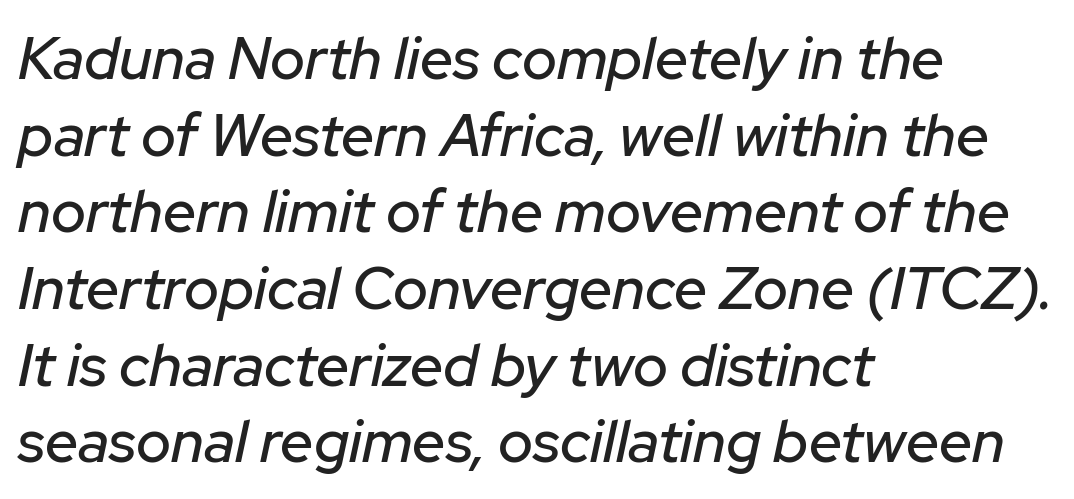
The image shows 59 px text type, italic (leaning right); set left-aligned, normal line spacing (1.3x), normal letter spacing, not underlined; low stroke contrast and a medium x-height.
